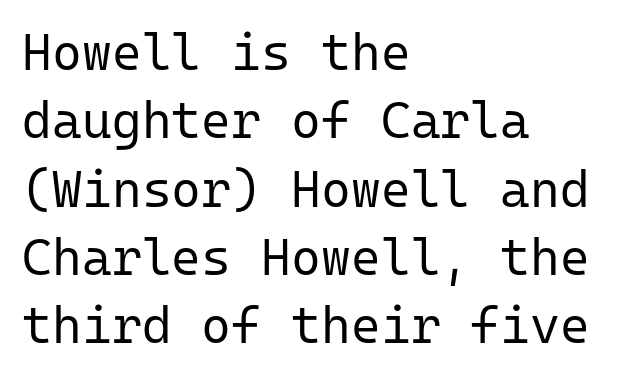
{"serif": "no", "italic": "no", "bold": "no", "weight": "regular", "width": "normal", "stroke_contrast": "low", "x_height": "medium", "monospaced": "yes", "underline": "no", "align": "left", "line_spacing": "normal", "line_spacing_ratio": 1.34, "letter_spacing": "normal", "letter_spacing_em": 0.0, "glyph_px": 51}
